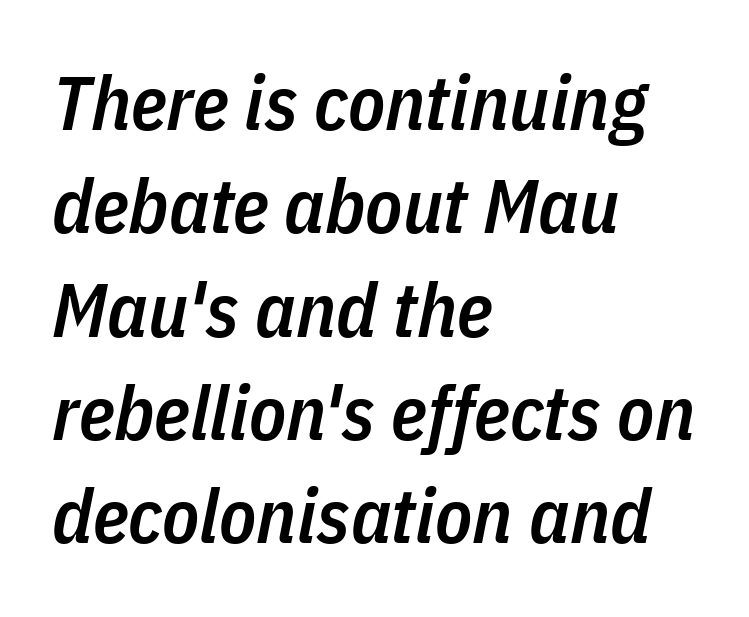
Q: Is the text bold? A: Semi-bold.
Q: Is the text italic (slanted)? A: Yes, it leans right by about 11 degrees.
Q: Is the text underlined? A: No.
Q: How is the paragraph aligned? A: Left-aligned.
Q: Is the spacing between letters normal or unusually wide? A: Normal.
Q: Is the spacing between lines tight, normal or loose? A: Normal.
Q: Width (condensed, normal, or wide)? A: Condensed.
Q: Stroke contrast? A: Low.
Q: x-height? A: Medium.
Q: Monospaced? A: No.
